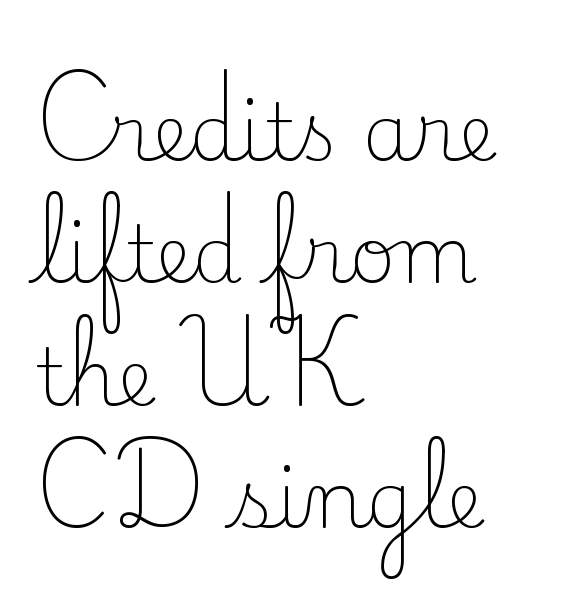
The space beneath each line is pristine and unruled. Stroke mass is kept to a normal reading level or below. A normal amount of white space separates one row of letters from the next. Think of a printed novel: that variable character pitch is what you see here. The compositor pushed each line to the left boundary.
